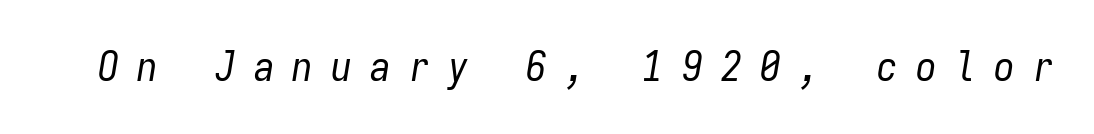
{"italic": "yes", "lean": "right", "slant_degrees": 9, "bold": "no", "weight": "regular", "width": "condensed", "stroke_contrast": "low", "x_height": "medium", "monospaced": "yes", "underline": "no", "letter_spacing": "wide", "letter_spacing_em": 0.45, "glyph_px": 41}
